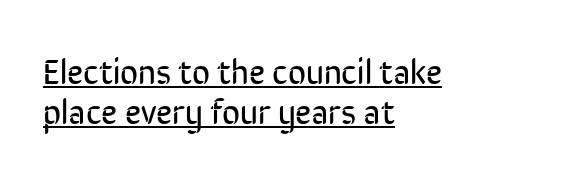
{"serif": "no", "italic": "no", "bold": "no", "weight": "regular", "width": "condensed", "stroke_contrast": "low", "x_height": "medium", "monospaced": "no", "underline": "yes", "align": "left", "line_spacing": "tight", "line_spacing_ratio": 1.13, "letter_spacing": "normal", "letter_spacing_em": 0.0, "glyph_px": 35}
